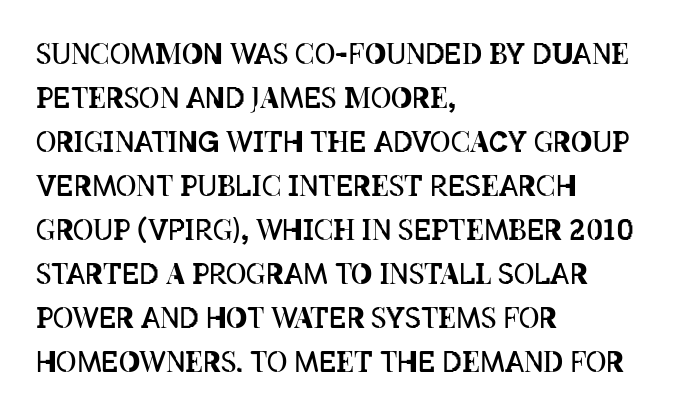
Clear beneath every line of the passage. Caption: face not bold, strokes unweighted. Honestly, the row spacing looks completely unremarkable. Alignment: flush left. Italic: no, the glyphs are upright roman.
